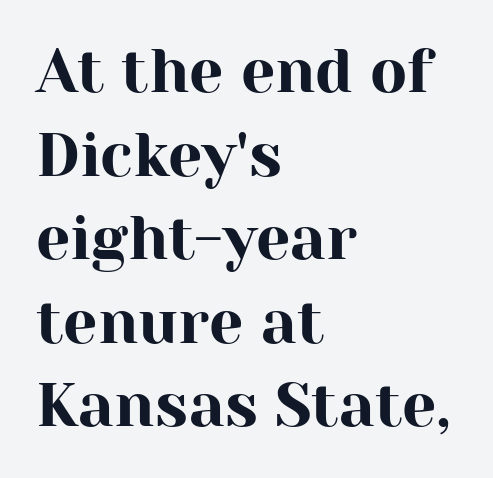
Old-style or modern, the face here clearly has serifs. The text block is weighted toward the left margin, trailing off unevenly rightward. Is there any slant? The stems are plumb. A normal amount of white space separates one row of letters from the next. Letter spacing: default.
